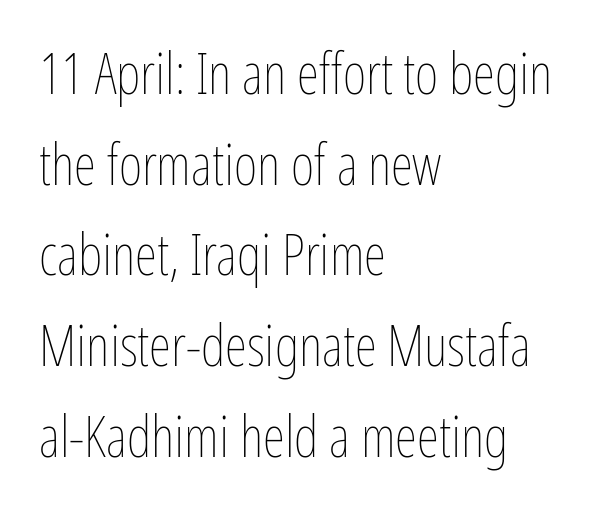
{"italic": "no", "bold": "no", "weight": "thin", "width": "condensed", "stroke_contrast": "low", "x_height": "medium", "monospaced": "no", "underline": "no", "align": "left", "line_spacing": "normal", "line_spacing_ratio": 1.59, "letter_spacing": "normal", "letter_spacing_em": 0.0, "glyph_px": 57}
